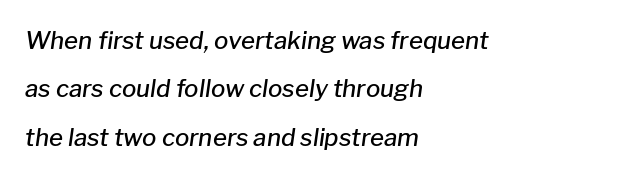
The image shows 24 px text type, italic (leaning right); set left-aligned, loose line spacing (2.02x), normal letter spacing, not underlined.
